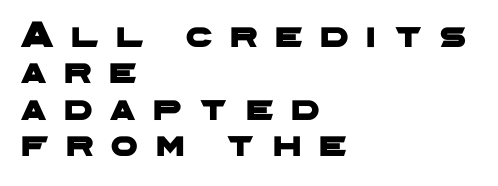
Quick note: underline off. The rendering inserts visible extra space after every character. The text was rendered using a sans face with plain stroke endings. Teacher's note: observe the even left margin — that is flush-left alignment. Whoever set this chose condensed vertical rhythm over breathing room.
